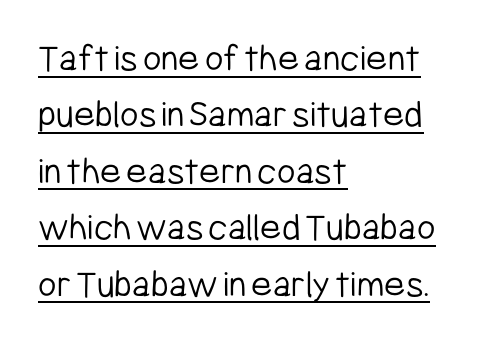
Compared with undecorated copy, this sample adds a rule below the words. The rendering uses natural spacing where letterforms have individual widths. This rendering uses left alignment, leaving the right contour irregular. Nope, no serifs anywhere on these letters. This sample keeps an unexceptional amount of space between lines.
